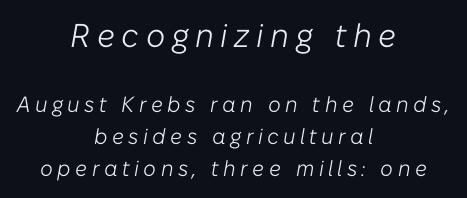
The image shows 33 px light type, italic (leaning right); set centered, normal line spacing (1.46x), unusually wide letter spacing (+0.2 em), not underlined; the first (top) block is 1.5x larger; low stroke contrast and a medium x-height.
